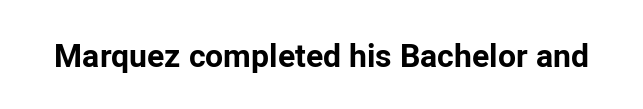
{"serif": "no", "italic": "no", "bold": "yes", "weight": "bold", "width": "normal", "stroke_contrast": "low", "x_height": "medium", "monospaced": "no", "underline": "no", "letter_spacing": "normal", "letter_spacing_em": 0.0, "glyph_px": 32}
